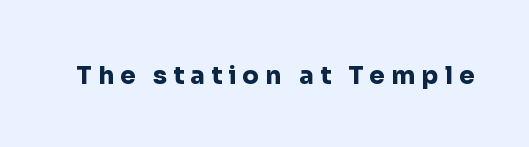
The image shows 24 px bold type, upright; set unusually wide letter spacing (+0.27 em), not underlined.
